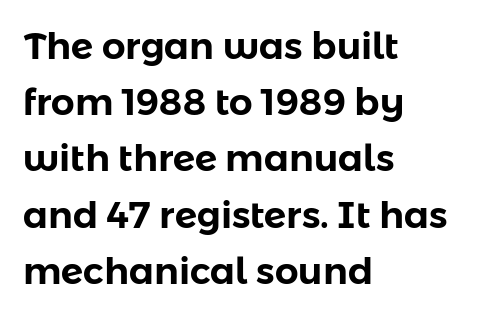
The image shows 37 px sans-serif type, upright; set left-aligned, normal line spacing (1.52x), normal letter spacing, not underlined; low stroke contrast and a medium x-height.
